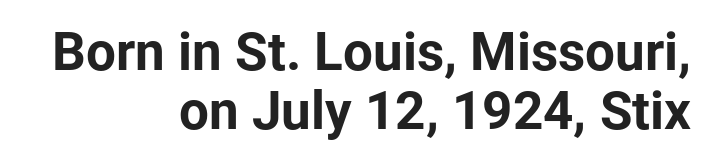
Vertically, the passage feels compressed, each row crowding the next. Just letters on the line, the space beneath them empty. Look at the tracking — it's just the regular setting, nothing added. This is roman type, the default non-slanted kind. Letterform terminals end flat and unadorned throughout the passage.
